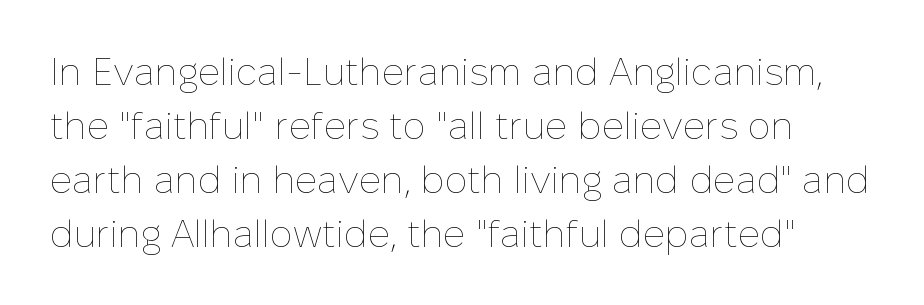
The image shows 38 px thin type, upright; set normal line spacing (1.42x), normal letter spacing, not underlined; low stroke contrast and a medium x-height.
